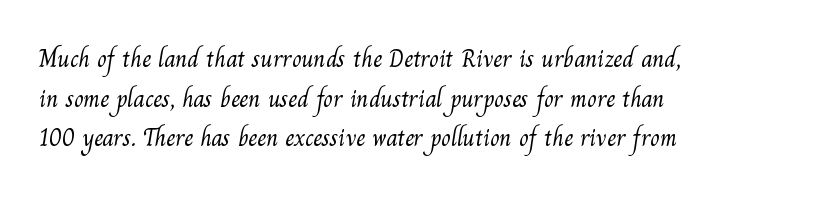
Q: Is the text bold? A: No.
Q: Is the text underlined? A: No.
Q: How is the paragraph aligned? A: Left-aligned.
Q: Is the spacing between letters normal or unusually wide? A: Normal.
Q: Is the spacing between lines tight, normal or loose? A: Normal.
